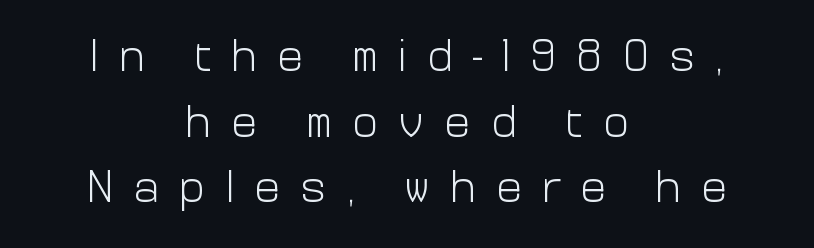
The image shows 44 px light sans-serif type, upright; set centered, normal line spacing (1.49x), unusually wide letter spacing (+0.45 em), not underlined; low stroke contrast and a medium x-height.
